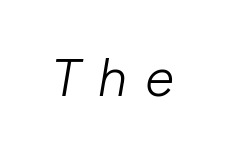
Each letter keeps its own natural width here, so spacing adapts to shape. The text carries the slant typical of an italic or oblique font. Descenders hang freely into open space. Each word looks stretched out because of the extra space between its letters.
